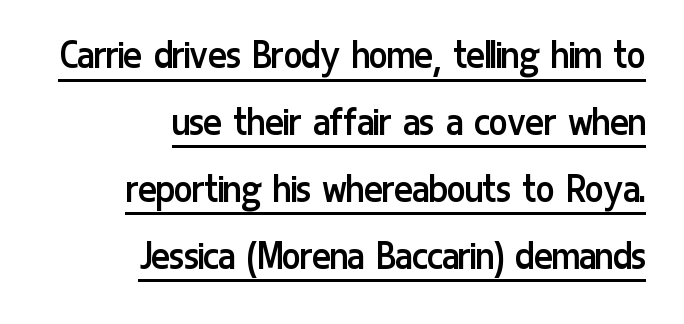
The image shows 44 px regular-weight, condensed sans-serif type, upright; set right-aligned, normal line spacing (1.52x), normal letter spacing, underlined; low stroke contrast and a medium x-height.
